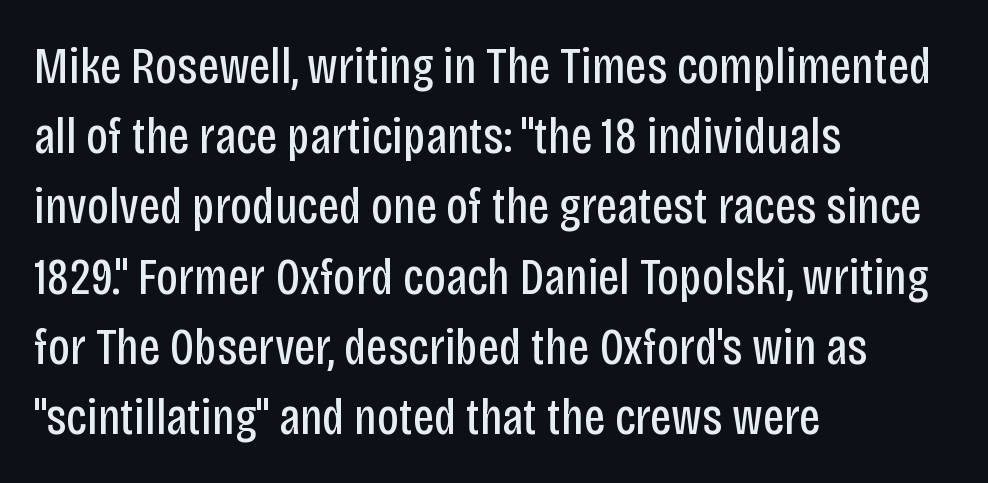
{"serif": "no", "italic": "no", "bold": "no", "weight": "regular", "width": "condensed", "stroke_contrast": "low", "x_height": "large", "monospaced": "no", "underline": "no", "align": "left", "line_spacing": "normal", "line_spacing_ratio": 1.35, "letter_spacing": "normal", "letter_spacing_em": 0.0, "glyph_px": 52}
